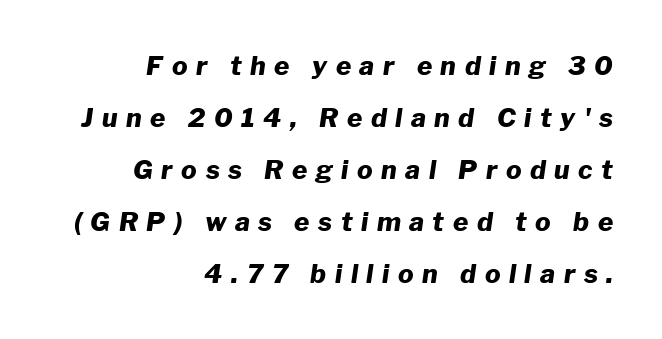
Horizontal alignment here is rightward, an uncommon choice for prose. Typesetter's note: full bold, strokes at maximum text heaviness. Underline: absent. Looking at the ascenders, they clearly lean. Look at the tracking — it's clearly loosened, letters drifting apart. Each new line begins a long way beneath the previous one.
